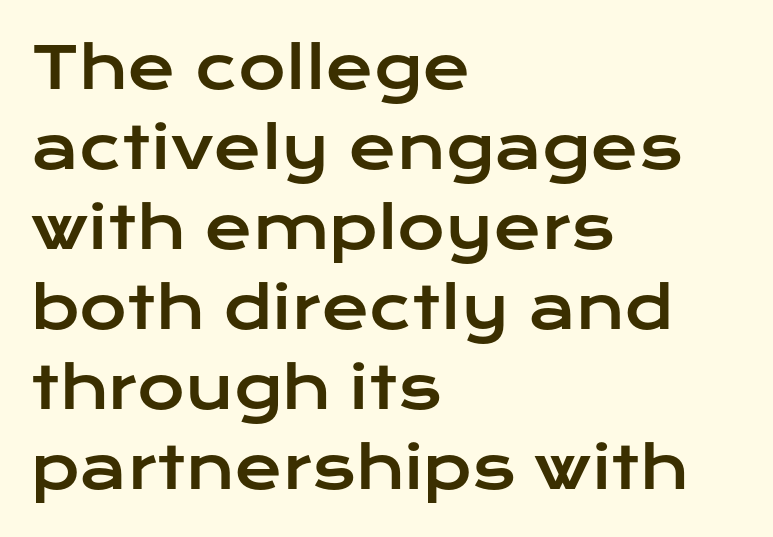
Q: Is the text italic (slanted)? A: No, it is upright.
Q: Is the typeface a serif or a sans-serif typeface? A: Sans-serif.
Q: Is the text underlined? A: No.
Q: How is the paragraph aligned? A: Left-aligned.
Q: Is the spacing between letters normal or unusually wide? A: Normal.
Q: Is the spacing between lines tight, normal or loose? A: Normal.
Q: Width (condensed, normal, or wide)? A: Wide.
Q: Stroke contrast? A: Low.
Q: x-height? A: Medium.
Q: Monospaced? A: No.
